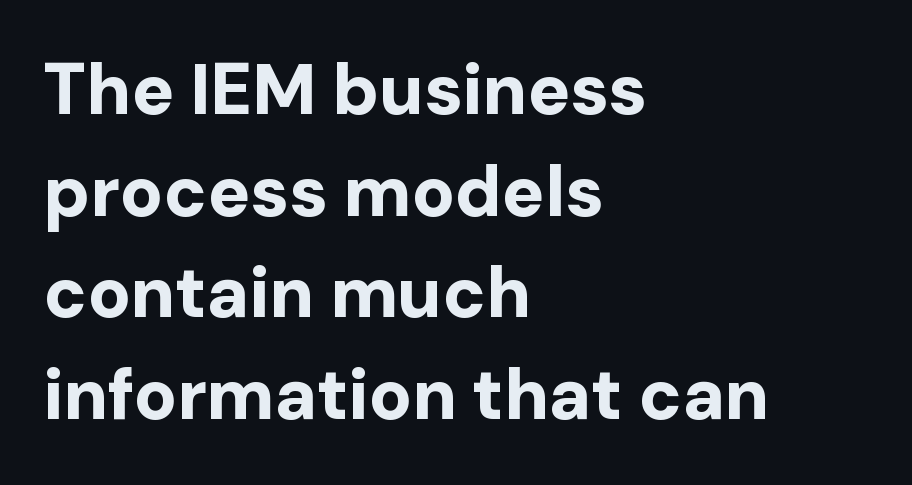
Q: Is the text bold? A: Yes.
Q: Is the text italic (slanted)? A: No, it is upright.
Q: Is the typeface a serif or a sans-serif typeface? A: Sans-serif.
Q: Is the text underlined? A: No.
Q: How is the paragraph aligned? A: Left-aligned.
Q: Is the spacing between letters normal or unusually wide? A: Normal.
Q: Is the spacing between lines tight, normal or loose? A: Normal.
Q: Width (condensed, normal, or wide)? A: Normal.
Q: Stroke contrast? A: Low.
Q: x-height? A: Medium.
Q: Monospaced? A: No.
